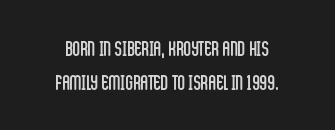
The image shows 21 px text type, upright; set normal line spacing (1.6x), normal letter spacing, not underlined.
